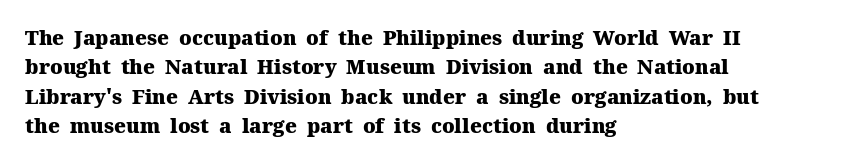
The image shows 20 px bold type, upright; set left-aligned, normal line spacing (1.47x), normal letter spacing, not underlined.
